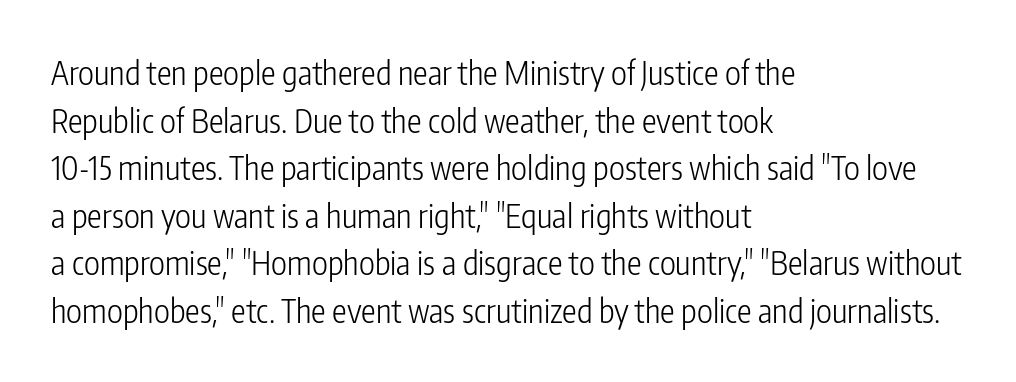
Quick note: not italic, upright. The space directly below the letters is spotless. These lines stack with their left ends in a neat column. Regular leading.
